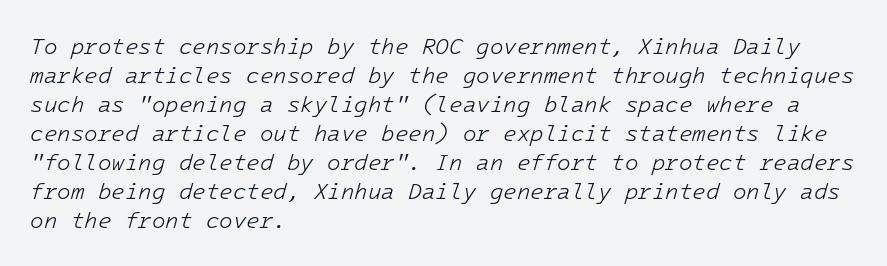
Q: Is the text bold? A: No.
Q: Is the text italic (slanted)? A: Yes, it leans right by about 16 degrees.
Q: Is the text underlined? A: No.
Q: How is the paragraph aligned? A: Left-aligned.
Q: Is the spacing between letters normal or unusually wide? A: Normal.
Q: Is the spacing between lines tight, normal or loose? A: Normal.
